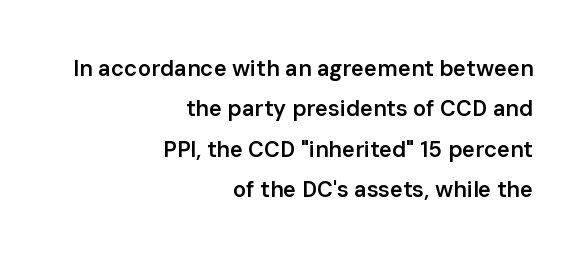
The image shows 22 px text type, upright; set right-aligned, line spacing 1.83x, normal letter spacing, not underlined.
